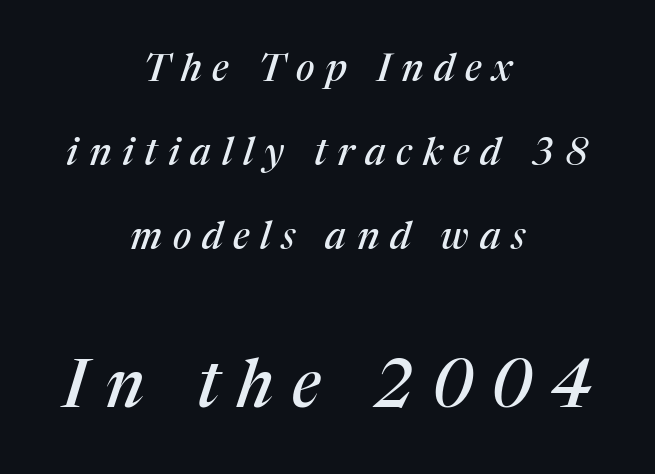
The image shows 66 px serif type, italic (leaning right); set centered, loose line spacing (2.21x), unusually wide letter spacing (+0.28 em), not underlined; the second (bottom) block is 1.74x larger; medium stroke contrast and a medium x-height.
